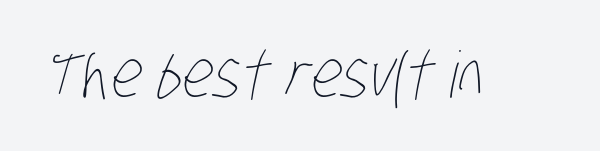
The image shows 64 px thin, condensed type; set normal letter spacing, not underlined; low stroke contrast and a large x-height.
